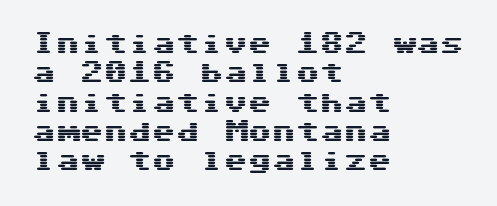
The lettering stays uniformly vertical, giving the passage a roman look. The letterforms sit shoulder to shoulder at normal distance. The setting favours the left margin, as ordinary paragraphs usually do. Decoration check: the copy has no underline.
